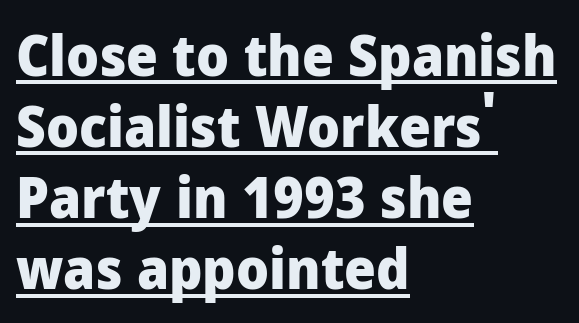
The setting favours the left margin, as ordinary paragraphs usually do. Glance below the letters and you will spot a drawn line. Is this a sans? Yes — the strokes have no serifs. The passage shown stacks its lines at a standard gap. This rendering leaves character spacing at its baseline value.
